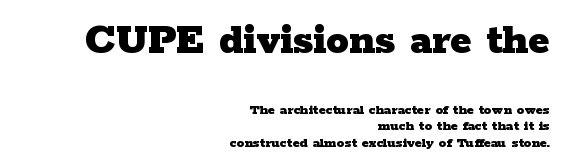
{"serif": "yes", "italic": "no", "bold": "yes", "weight": "heavy", "width": "wide", "stroke_contrast": "low", "x_height": "medium", "monospaced": "no", "underline": "no", "align": "right", "line_spacing": "tight", "line_spacing_ratio": 1.09, "letter_spacing": "normal", "letter_spacing_em": 0.0, "larger_block": "first", "size_ratio": 3.0, "glyph_px": 45}
